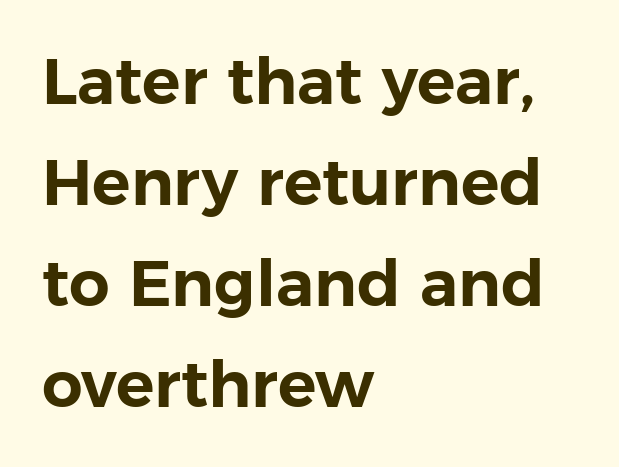
The image shows 64 px sans-serif type, upright; set left-aligned, normal line spacing (1.58x), normal letter spacing, not underlined; low stroke contrast and a medium x-height.
